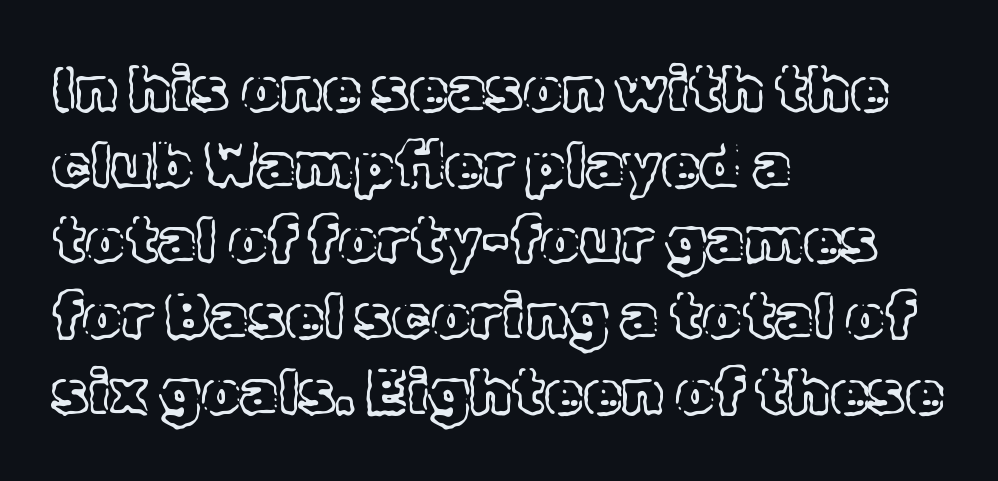
The image shows 62 px text type, upright; set left-aligned, line spacing 1.22x, normal letter spacing, not underlined; a medium x-height.
